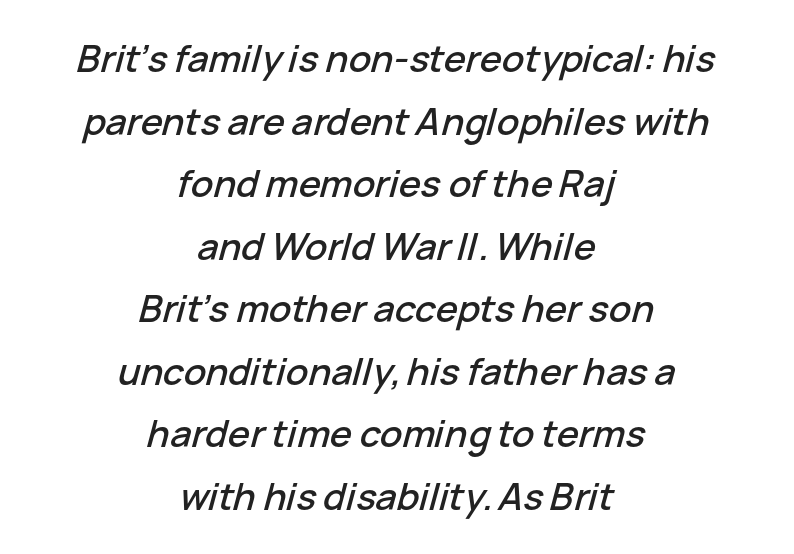
The image shows 37 px text type, italic (leaning right); set centered, normal line spacing (1.69x), normal letter spacing, not underlined; low stroke contrast and a medium x-height.
